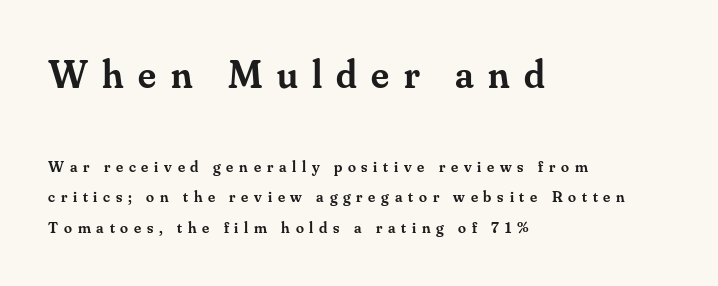
The image shows 40 px semibold serif type, upright; set left-aligned, loose line spacing (1.9x), unusually wide letter spacing (+0.36 em), not underlined; the first (top) block is 2.5x larger; medium stroke contrast and a small x-height.
